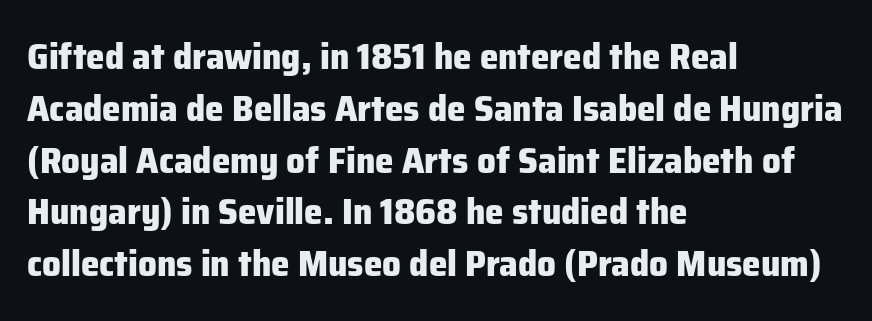
{"serif": "no", "italic": "no", "bold": "yes", "weight": "heavy", "width": "normal", "stroke_contrast": "low", "x_height": "medium", "monospaced": "no", "underline": "no", "align": "left", "line_spacing": "normal", "line_spacing_ratio": 1.4, "letter_spacing": "normal", "letter_spacing_em": 0.0, "glyph_px": 37}
